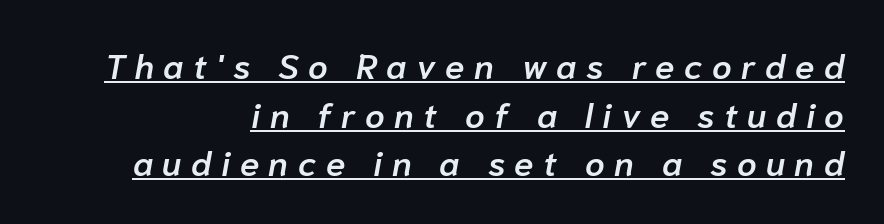
The image shows 35 px semibold type, italic (leaning right); set normal line spacing (1.39x), unusually wide letter spacing (+0.27 em), underlined; low stroke contrast and a medium x-height.
